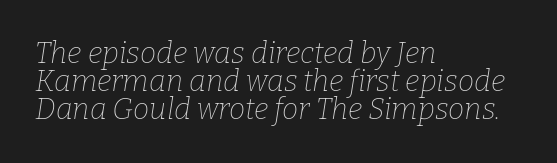
The image shows 29 px thin serif type, italic (leaning right); set left-aligned, tight line spacing (0.97x), normal letter spacing, not underlined; low stroke contrast and a medium x-height.
